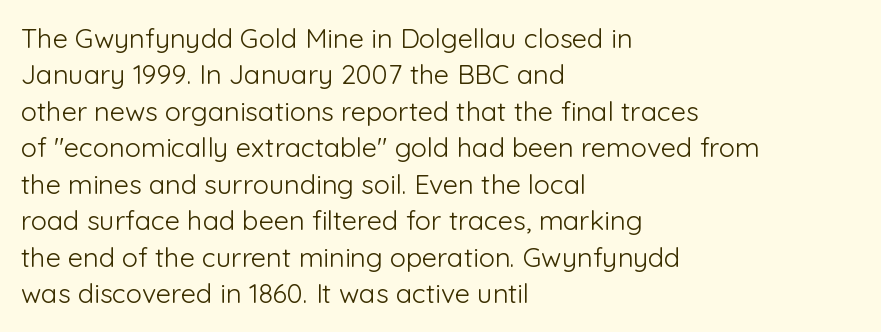
{"italic": "no", "bold": "no", "underline": "no", "align": "left", "line_spacing": "normal", "line_spacing_ratio": 1.35, "letter_spacing": "normal", "letter_spacing_em": 0.0, "glyph_px": 27}
